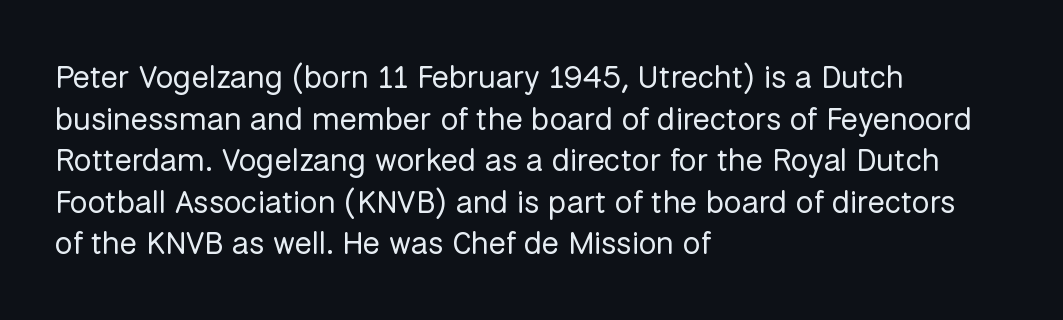
The image shows 32 px regular-weight sans-serif type, upright; set left-aligned, normal line spacing (1.3x), normal letter spacing, not underlined; low stroke contrast and a medium x-height.
